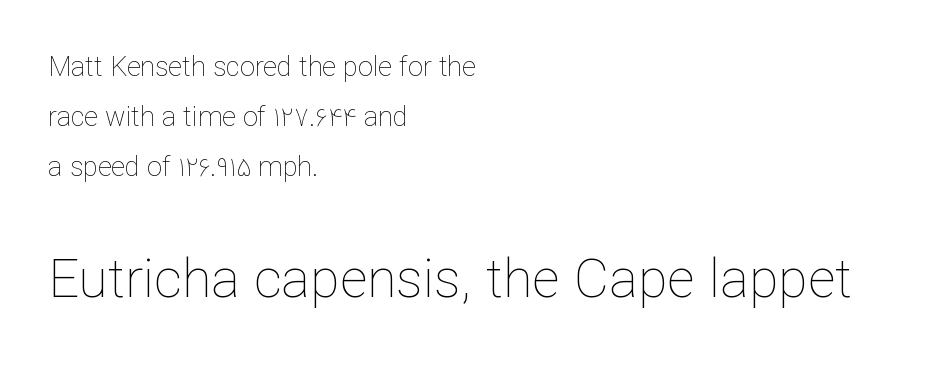
The axis of the letterforms is exactly vertical. Glyph-to-glyph distance matches everyday printed text. Letters rest on an invisible, unmarked baseline. Heft: none added — not bold. Is this a fixed-width face? No — the glyphs have proportional, varying widths.
